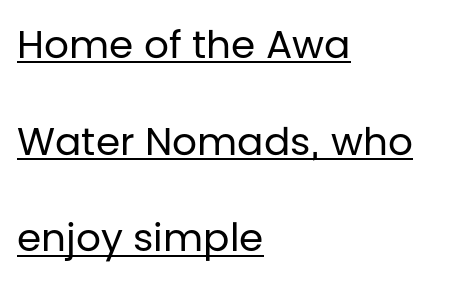
{"serif": "no", "italic": "no", "bold": "no", "weight": "regular", "width": "normal", "stroke_contrast": "low", "x_height": "large", "monospaced": "no", "underline": "yes", "align": "left", "line_spacing": "loose", "line_spacing_ratio": 2.48, "letter_spacing": "normal", "letter_spacing_em": 0.0, "glyph_px": 39}
